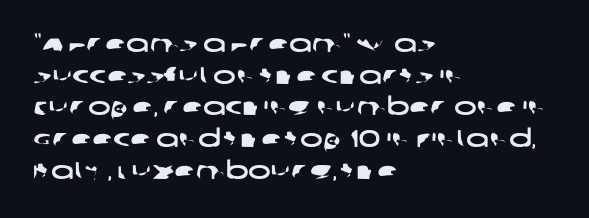
Q: Is the text underlined? A: No.
Q: How is the paragraph aligned? A: Left-aligned.
Q: Is the spacing between letters normal or unusually wide? A: Normal.
Q: Is the spacing between lines tight, normal or loose? A: Normal.
